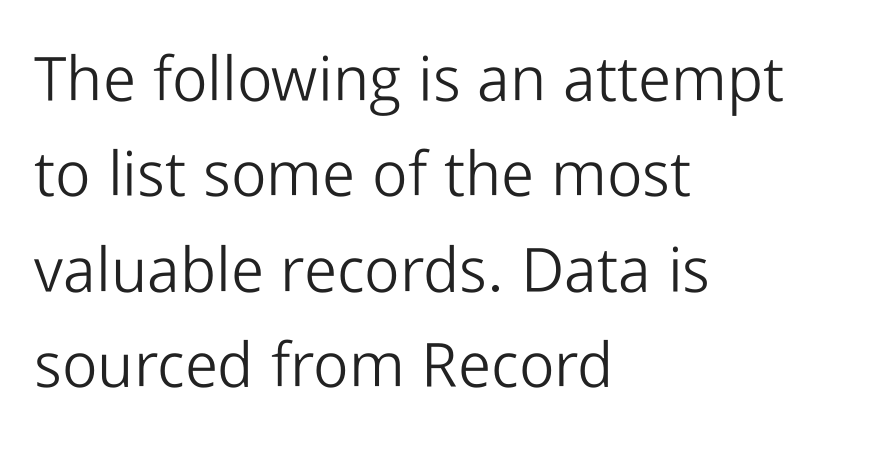
The image shows 62 px light sans-serif type, upright; set left-aligned, normal line spacing (1.54x), normal letter spacing, not underlined; low stroke contrast and a medium x-height.
